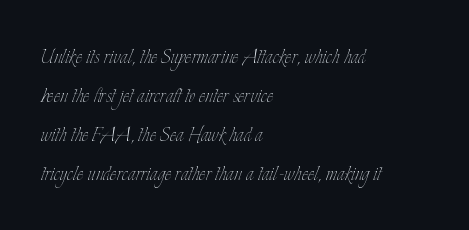
The space between consecutive lines is moderate. In terms of letterspacing, this is plain default setting. This rendering features lettering with no underline. Is the stroke heavy? The answer is a plain regular-or-lighter.
